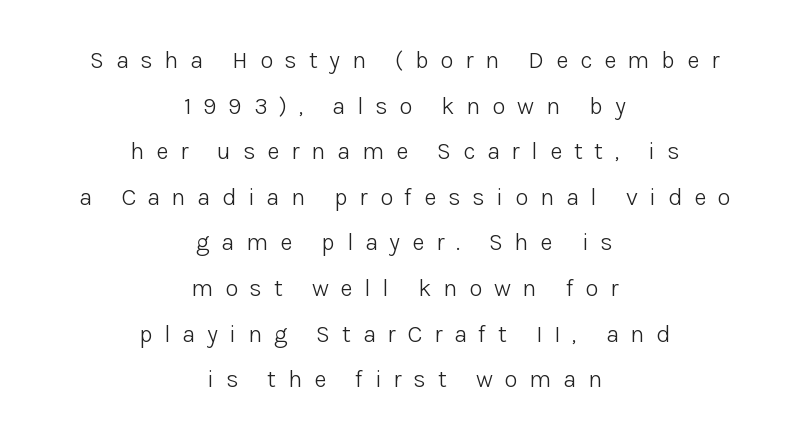
Q: Is the text bold? A: No.
Q: Is the text italic (slanted)? A: No, it is upright.
Q: Is the text underlined? A: No.
Q: How is the paragraph aligned? A: Centered.
Q: Is the spacing between letters normal or unusually wide? A: Unusually wide.
Q: Is the spacing between lines tight, normal or loose? A: Loose.
